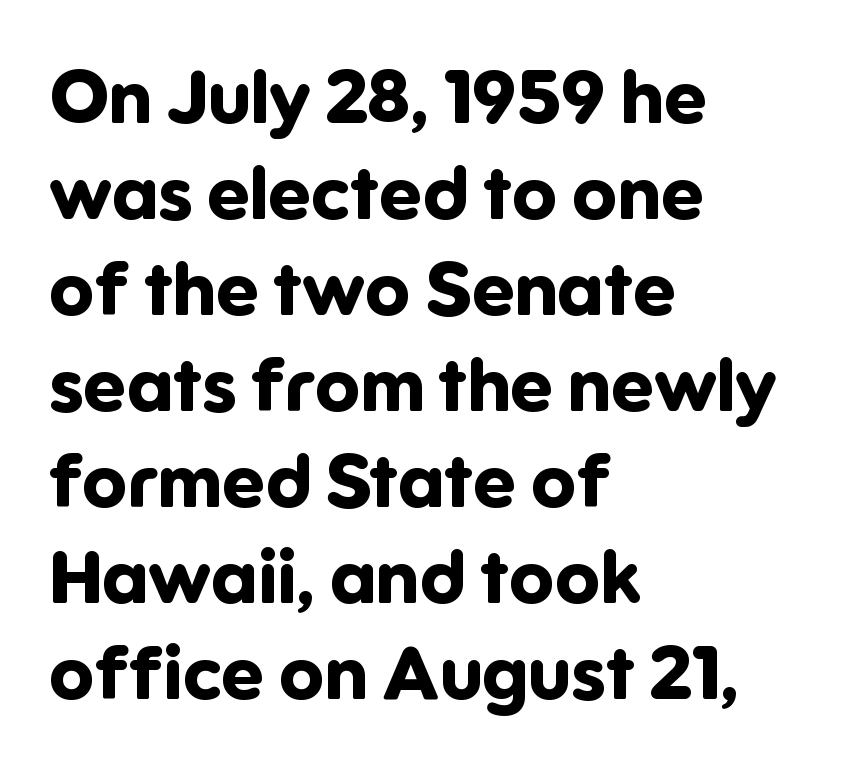
Proportional: the letters do not fall into vertical columns. Note: no serifs on the glyphs. The letters stand straight up with perfectly vertical stems. Descender tails drop into unmarked territory. Typeset ragged right — the left edge is the straight one.
